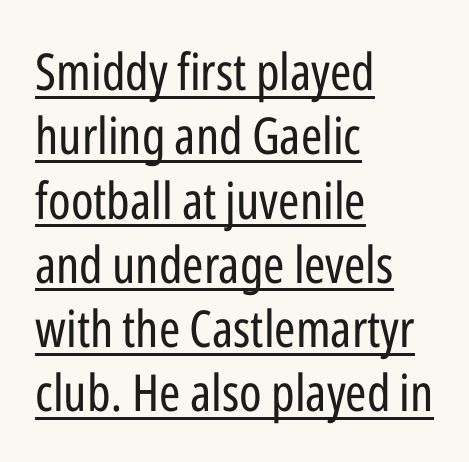
Q: Is the text bold? A: No.
Q: Is the text italic (slanted)? A: No, it is upright.
Q: Is the typeface a serif or a sans-serif typeface? A: Sans-serif.
Q: Is the text underlined? A: Yes.
Q: How is the paragraph aligned? A: Left-aligned.
Q: Is the spacing between letters normal or unusually wide? A: Normal.
Q: Is the spacing between lines tight, normal or loose? A: Normal.
Q: Width (condensed, normal, or wide)? A: Condensed.
Q: Stroke contrast? A: Low.
Q: x-height? A: Medium.
Q: Monospaced? A: No.
